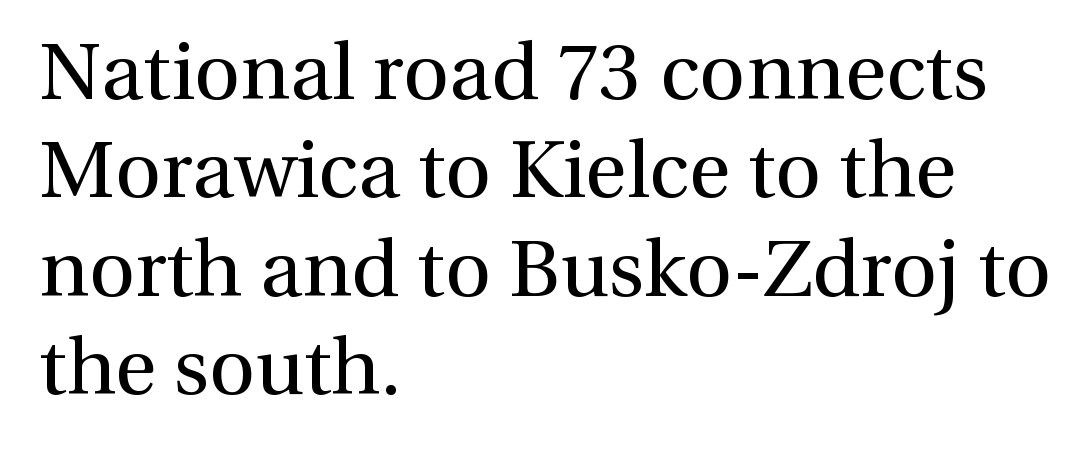
{"serif": "yes", "italic": "no", "bold": "no", "weight": "regular", "width": "normal", "x_height": "medium", "monospaced": "no", "underline": "no", "align": "left", "line_spacing_ratio": 1.23, "letter_spacing": "normal", "letter_spacing_em": 0.0, "glyph_px": 80}
